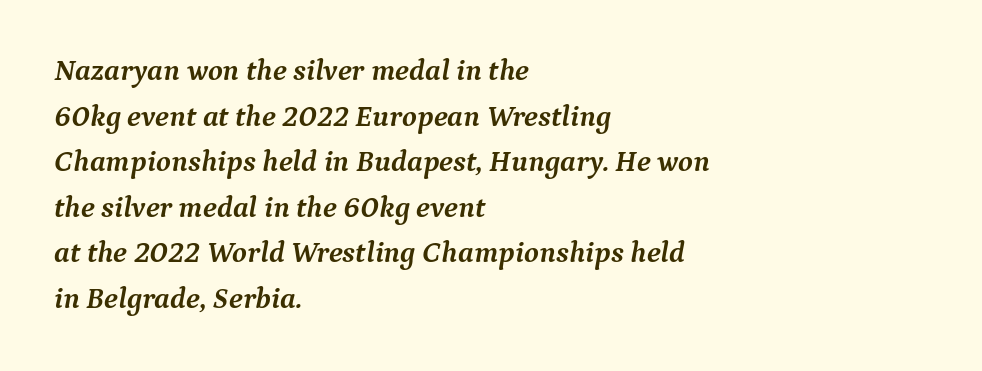
The image shows 30 px semibold serif type, italic (leaning right); set left-aligned, normal line spacing (1.52x), normal letter spacing, not underlined; medium stroke contrast and a medium x-height.
